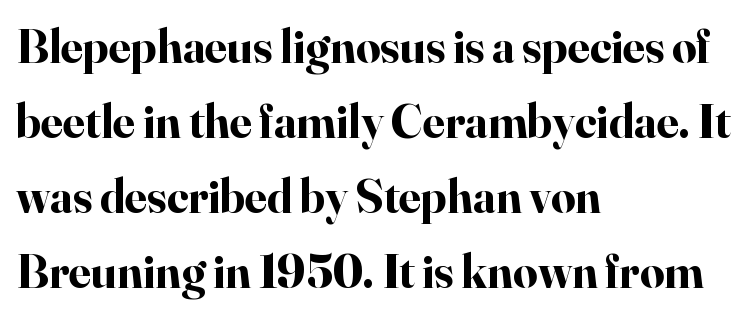
Q: Is the text bold? A: Yes.
Q: Is the text italic (slanted)? A: No, it is upright.
Q: Is the typeface a serif or a sans-serif typeface? A: Serif.
Q: Is the text underlined? A: No.
Q: How is the paragraph aligned? A: Left-aligned.
Q: Is the spacing between letters normal or unusually wide? A: Normal.
Q: Is the spacing between lines tight, normal or loose? A: Normal.
Q: Width (condensed, normal, or wide)? A: Normal.
Q: Stroke contrast? A: High.
Q: x-height? A: Small.
Q: Monospaced? A: No.
